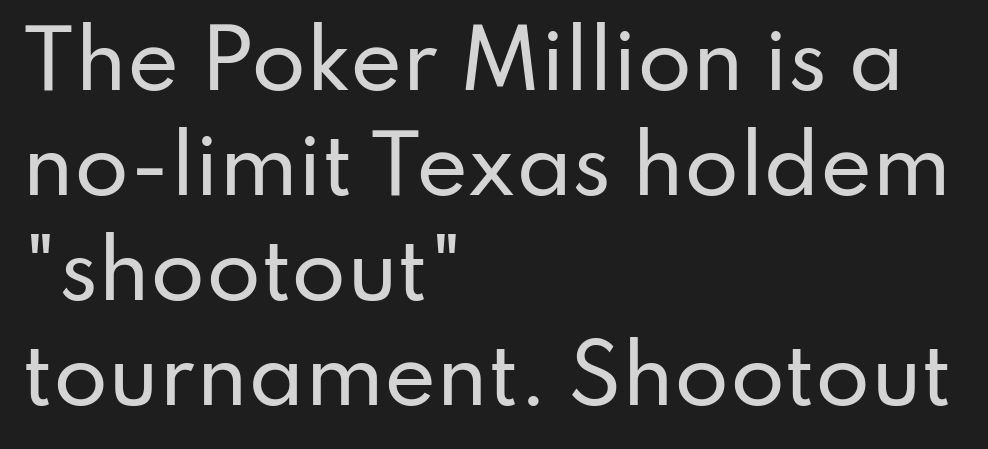
{"serif": "no", "italic": "no", "width": "normal", "stroke_contrast": "low", "x_height": "small", "monospaced": "no", "underline": "no", "align": "left", "line_spacing": "normal", "line_spacing_ratio": 1.33, "letter_spacing": "normal", "letter_spacing_em": 0.0, "glyph_px": 79}
